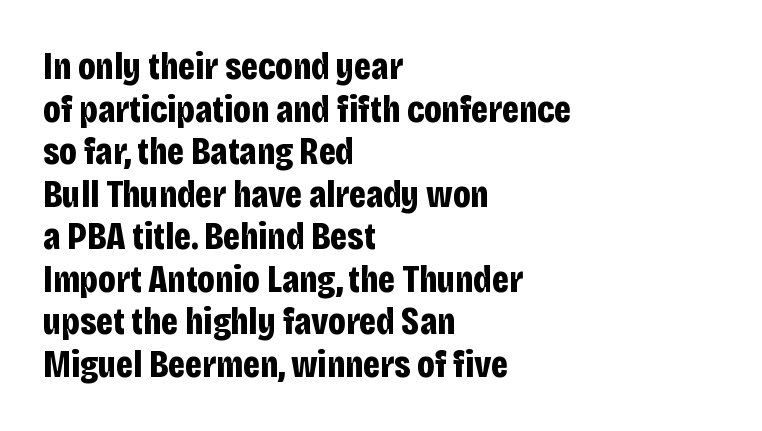
{"serif": "no", "italic": "no", "bold": "yes", "weight": "bold", "width": "condensed", "stroke_contrast": "low", "x_height": "large", "monospaced": "no", "underline": "no", "align": "left", "line_spacing": "tight", "line_spacing_ratio": 1.12, "letter_spacing": "normal", "letter_spacing_em": 0.0, "glyph_px": 38}
